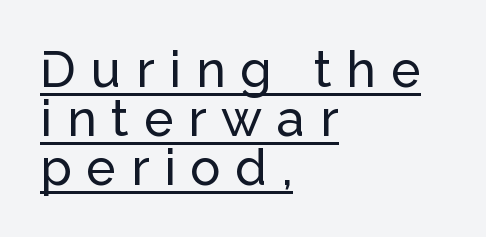
Each letter keeps its own natural width here, so spacing adapts to shape. The gaps between neighbouring characters are conspicuously large. Has an underline been added? It has. You can tell it's not italic because the verticals are truly vertical. This sample is left-justified, so line endings fall wherever the words run out.
